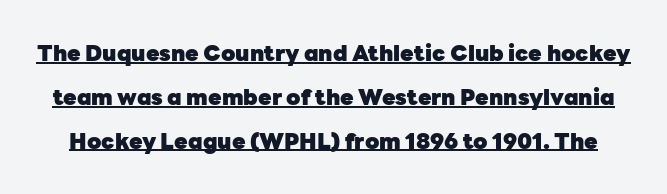
{"italic": "no", "bold": "yes", "underline": "yes", "line_spacing": "loose", "line_spacing_ratio": 1.99, "letter_spacing": "normal", "letter_spacing_em": 0.0, "glyph_px": 22}
